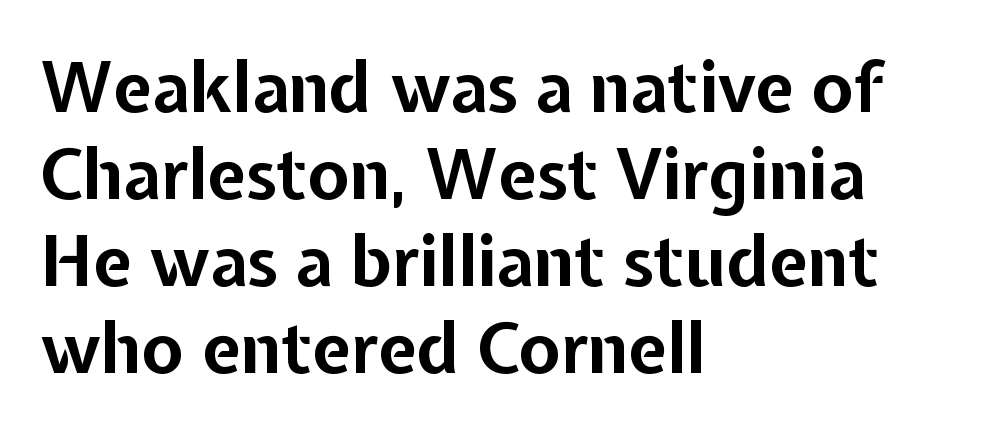
{"serif": "no", "italic": "no", "bold": "yes", "weight": "bold", "width": "normal", "stroke_contrast": "low", "x_height": "medium", "monospaced": "no", "underline": "no", "align": "left", "line_spacing": "normal", "line_spacing_ratio": 1.26, "letter_spacing": "normal", "letter_spacing_em": 0.0, "glyph_px": 69}
